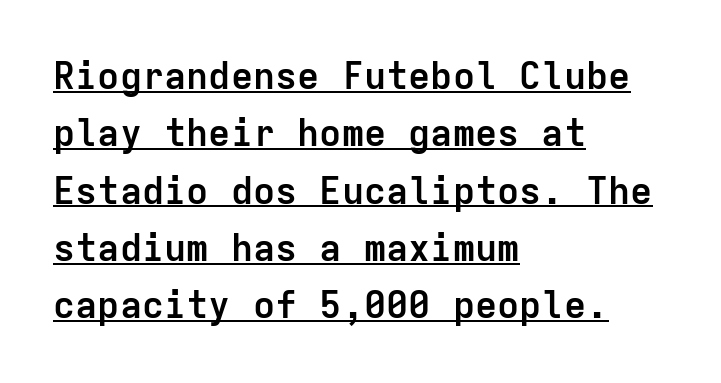
Q: Is the text bold? A: Yes.
Q: Is the text italic (slanted)? A: No, it is upright.
Q: Is the typeface a serif or a sans-serif typeface? A: Sans-serif.
Q: Is the text underlined? A: Yes.
Q: How is the paragraph aligned? A: Left-aligned.
Q: Is the spacing between letters normal or unusually wide? A: Normal.
Q: Is the spacing between lines tight, normal or loose? A: Normal.
Q: Width (condensed, normal, or wide)? A: Normal.
Q: Stroke contrast? A: Low.
Q: x-height? A: Medium.
Q: Monospaced? A: Yes.
